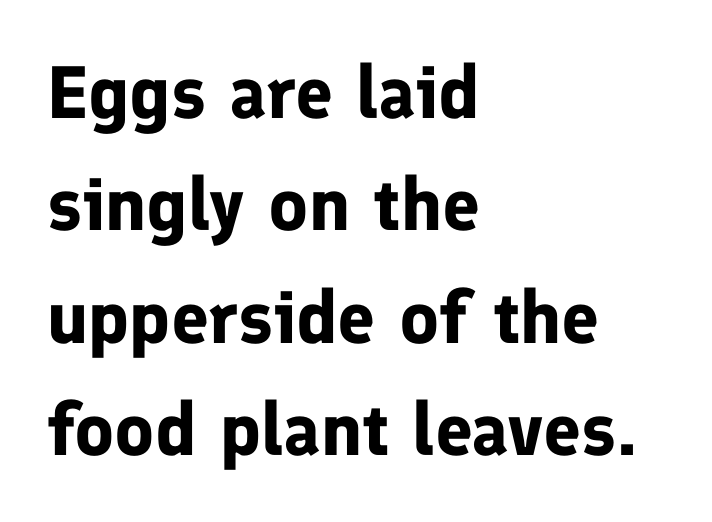
The image shows 74 px bold sans-serif type, upright; set left-aligned, normal line spacing (1.52x), normal letter spacing, not underlined; low stroke contrast and a medium x-height.
